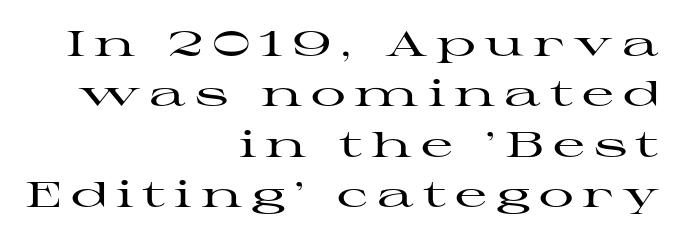
{"serif": "yes", "italic": "no", "width": "wide", "stroke_contrast": "high", "x_height": "medium", "monospaced": "no", "underline": "no", "align": "right", "line_spacing": "normal", "line_spacing_ratio": 1.44, "letter_spacing": "wide", "letter_spacing_em": 0.25, "glyph_px": 35}
